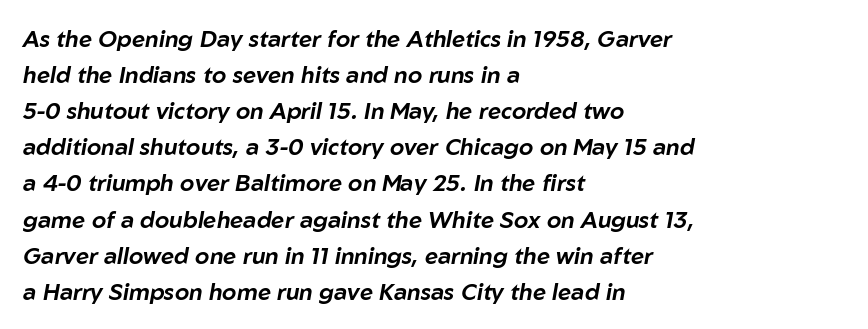
{"italic": "yes", "lean": "right", "slant_degrees": 10, "underline": "no", "align": "left", "line_spacing": "normal", "line_spacing_ratio": 1.57, "letter_spacing": "normal", "letter_spacing_em": 0.0, "glyph_px": 23}
